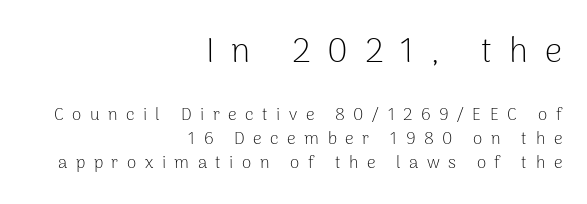
A typesetter would call this proportional, since set widths differ per character. Letter spacing: wide. The letters stand upright; this is a roman face. The typesetter chose a ragged-left arrangement here.
